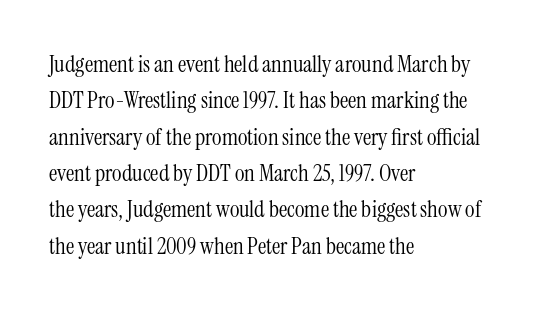
Q: Is the text bold? A: No.
Q: Is the text italic (slanted)? A: No, it is upright.
Q: Is the text underlined? A: No.
Q: How is the paragraph aligned? A: Left-aligned.
Q: Is the spacing between letters normal or unusually wide? A: Normal.
Q: Is the spacing between lines tight, normal or loose? A: Normal.
